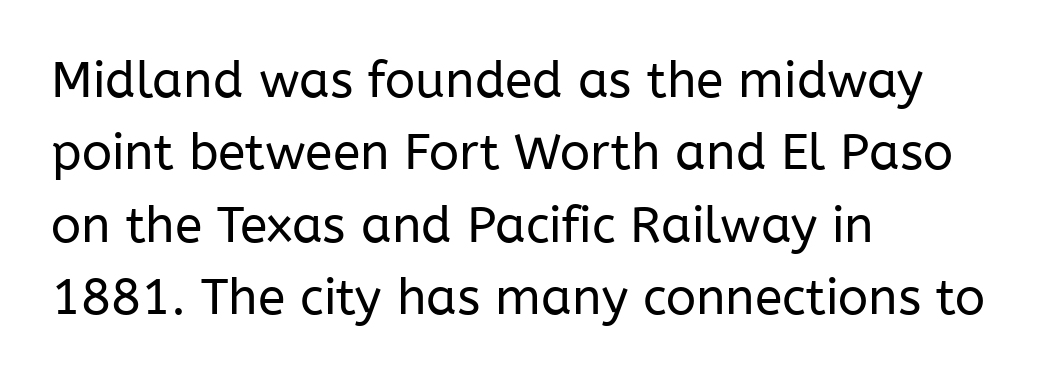
The image shows 50 px regular-weight sans-serif type, upright; set left-aligned, normal line spacing (1.45x), normal letter spacing, not underlined; low stroke contrast and a medium x-height.
